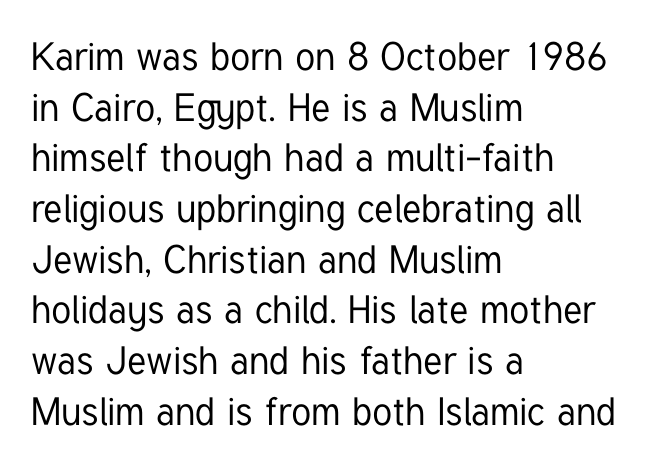
Q: Is the text italic (slanted)? A: No, it is upright.
Q: Is the typeface a serif or a sans-serif typeface? A: Sans-serif.
Q: Is the text underlined? A: No.
Q: How is the paragraph aligned? A: Left-aligned.
Q: Is the spacing between letters normal or unusually wide? A: Normal.
Q: Is the spacing between lines tight, normal or loose? A: Normal.
Q: Width (condensed, normal, or wide)? A: Condensed.
Q: Stroke contrast? A: Low.
Q: x-height? A: Medium.
Q: Monospaced? A: No.
